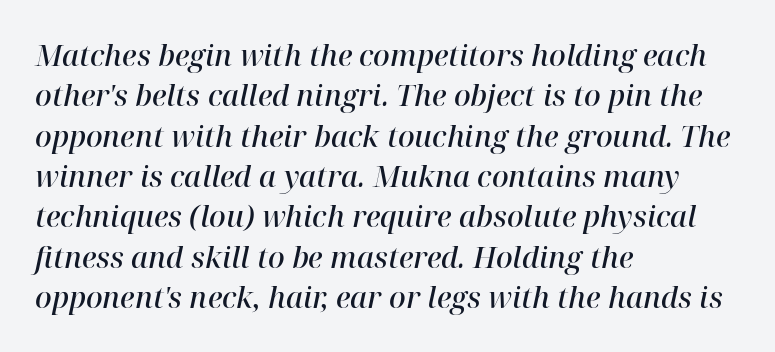
The image shows 29 px semibold serif type, italic (leaning right); set left-aligned, normal line spacing (1.39x), normal letter spacing, not underlined; high stroke contrast and a medium x-height.
